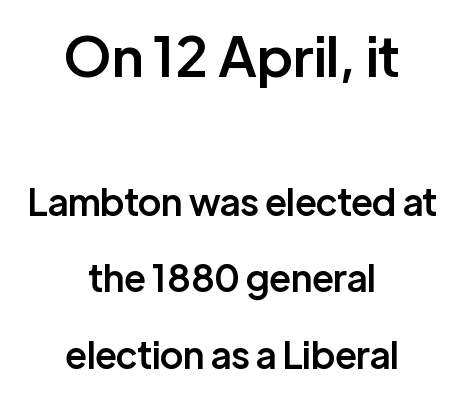
{"serif": "no", "italic": "no", "bold": "semi", "weight": "semibold", "width": "normal", "stroke_contrast": "low", "x_height": "medium", "monospaced": "no", "underline": "no", "align": "center", "line_spacing": "loose", "line_spacing_ratio": 2.07, "letter_spacing": "normal", "letter_spacing_em": 0.0, "larger_block": "first", "size_ratio": 1.49, "glyph_px": 55}
